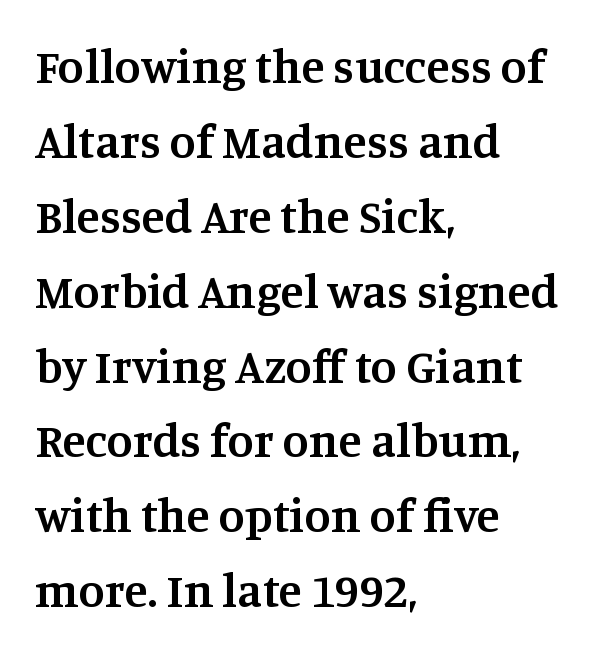
The image shows 48 px semibold serif type, upright; set left-aligned, normal line spacing (1.56x), normal letter spacing, not underlined; medium stroke contrast and a large x-height.
